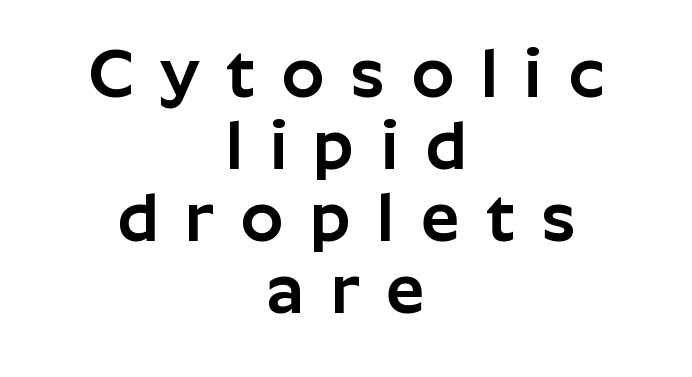
{"serif": "no", "italic": "no", "width": "normal", "stroke_contrast": "low", "x_height": "medium", "monospaced": "no", "underline": "no", "align": "center", "line_spacing": "tight", "line_spacing_ratio": 1.06, "letter_spacing": "wide", "letter_spacing_em": 0.39, "glyph_px": 68}
